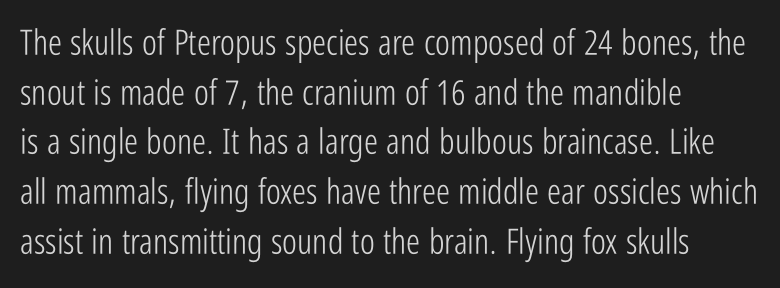
{"serif": "no", "italic": "no", "bold": "no", "weight": "light", "width": "condensed", "stroke_contrast": "low", "x_height": "medium", "monospaced": "no", "underline": "no", "align": "left", "line_spacing": "normal", "line_spacing_ratio": 1.42, "letter_spacing": "normal", "letter_spacing_em": 0.0, "glyph_px": 35}
